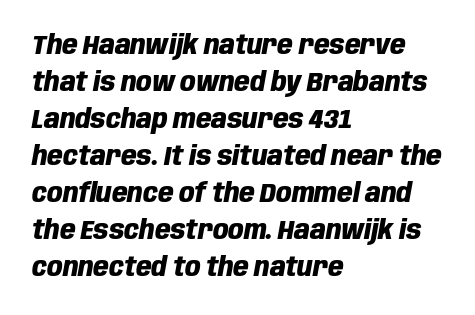
Q: Is the text bold? A: Yes.
Q: Is the text italic (slanted)? A: Yes, it leans right by about 10 degrees.
Q: Is the text underlined? A: No.
Q: How is the paragraph aligned? A: Left-aligned.
Q: Is the spacing between letters normal or unusually wide? A: Normal.
Q: Is the spacing between lines tight, normal or loose? A: Normal.
